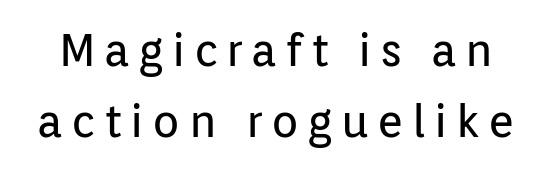
{"serif": "no", "italic": "no", "bold": "no", "weight": "regular", "width": "normal", "stroke_contrast": "low", "x_height": "medium", "monospaced": "no", "underline": "no", "line_spacing": "normal", "line_spacing_ratio": 1.58, "glyph_px": 45}
